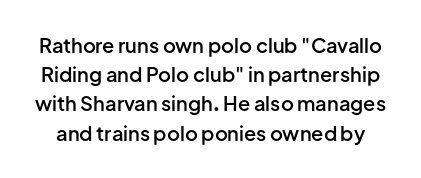
The image shows 20 px text type, upright; set normal line spacing (1.46x), normal letter spacing, not underlined.
